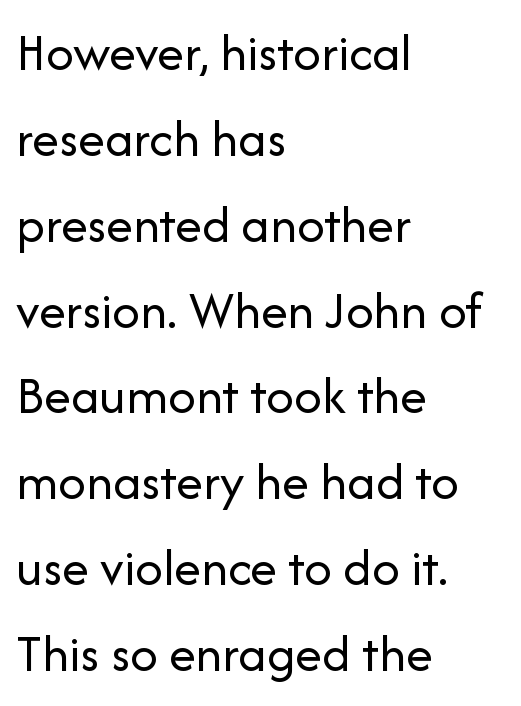
{"serif": "no", "italic": "no", "bold": "no", "weight": "regular", "width": "normal", "stroke_contrast": "low", "x_height": "medium", "monospaced": "no", "underline": "no", "align": "left", "line_spacing": "normal", "line_spacing_ratio": 1.59, "letter_spacing": "normal", "letter_spacing_em": 0.0, "glyph_px": 54}
